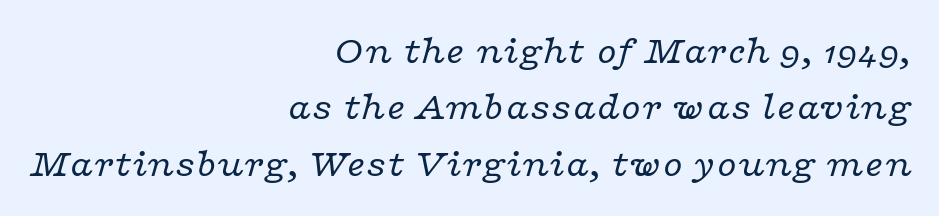
Emphasis-style slanted type is in use. Normally led — the rows are evenly, conventionally spaced. Check where the strokes stop: tiny serifs finish them off. Caption: face not bold, strokes unweighted.
